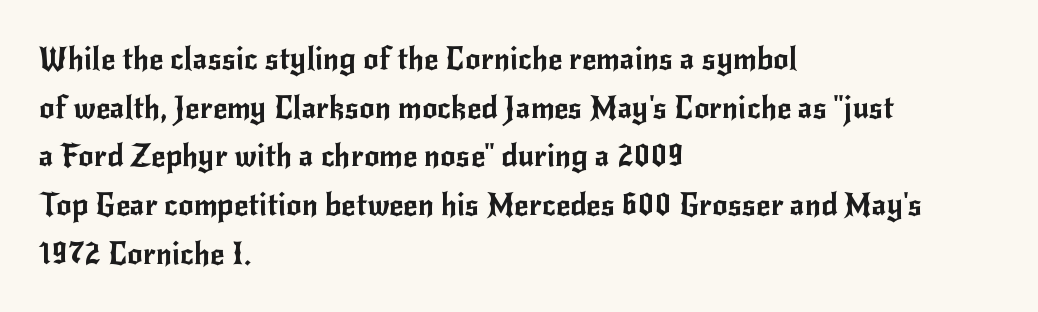
The image shows 31 px sans-serif type, upright; set left-aligned, normal line spacing (1.57x), normal letter spacing, not underlined; low stroke contrast and a small x-height.
